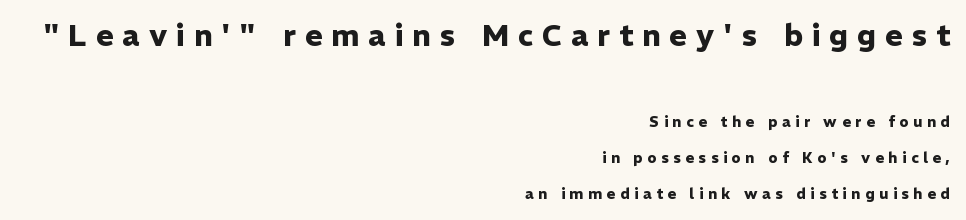
The image shows 30 px heavy sans-serif type, upright; set right-aligned, loose line spacing (2.4x), unusually wide letter spacing (+0.3 em), not underlined; the first (top) block is 2.0x larger; low stroke contrast and a medium x-height.
